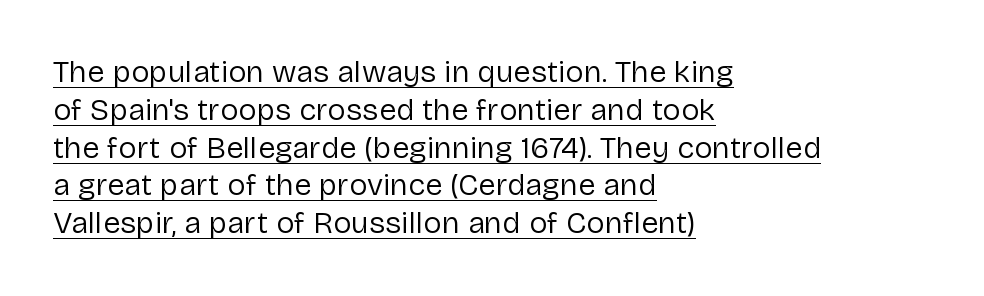
{"serif": "no", "italic": "no", "bold": "no", "weight": "regular", "width": "normal", "stroke_contrast": "low", "x_height": "medium", "monospaced": "no", "underline": "yes", "align": "left", "line_spacing_ratio": 1.22, "letter_spacing": "normal", "letter_spacing_em": 0.0, "glyph_px": 31}
